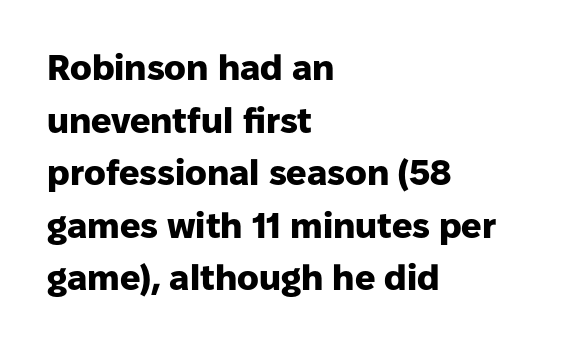
{"serif": "no", "italic": "no", "bold": "yes", "weight": "heavy", "width": "normal", "stroke_contrast": "low", "x_height": "medium", "monospaced": "no", "underline": "no", "align": "left", "line_spacing": "normal", "line_spacing_ratio": 1.46, "letter_spacing": "normal", "letter_spacing_em": 0.0, "glyph_px": 36}
